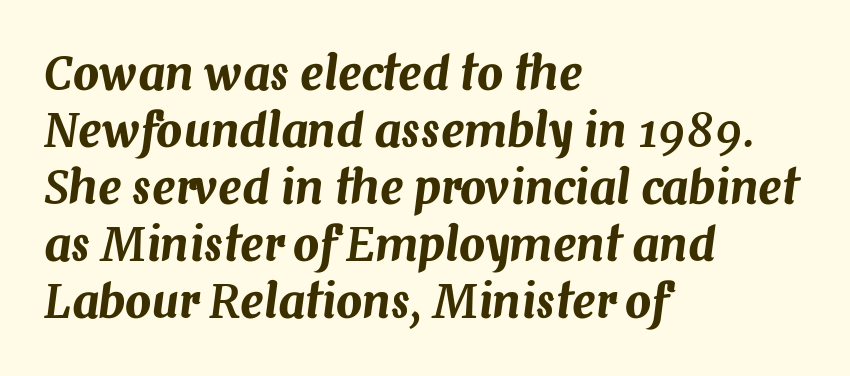
Here the designer chose a conventional face with non-uniform glyph widths. Nobody touched the tracking dial on this one. Slant detected: the letters are inclined. Check the space under the baseline: it is left empty.
